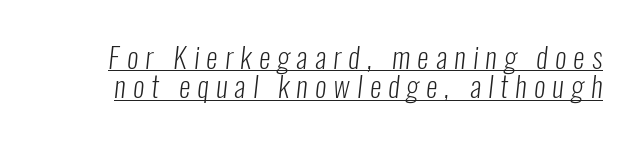
Each letter keeps its own natural width here, so spacing adapts to shape. Closely set lines give the paragraph a compact silhouette. Is the stroke heavy? The answer is a plain regular-or-lighter. This sample carries an underscore along the baseline area. The horizontal fit of the characters is loose and conspicuously gappy.
